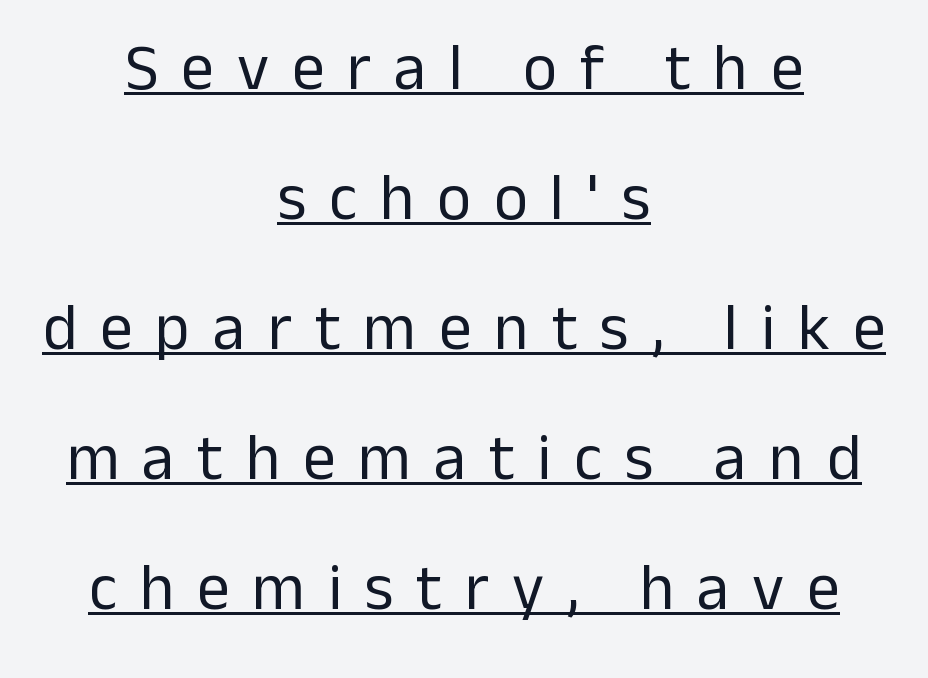
{"serif": "no", "italic": "no", "bold": "no", "weight": "regular", "width": "normal", "stroke_contrast": "low", "x_height": "medium", "monospaced": "no", "underline": "yes", "align": "center", "line_spacing": "loose", "line_spacing_ratio": 2.0, "letter_spacing": "wide", "letter_spacing_em": 0.35, "glyph_px": 65}
